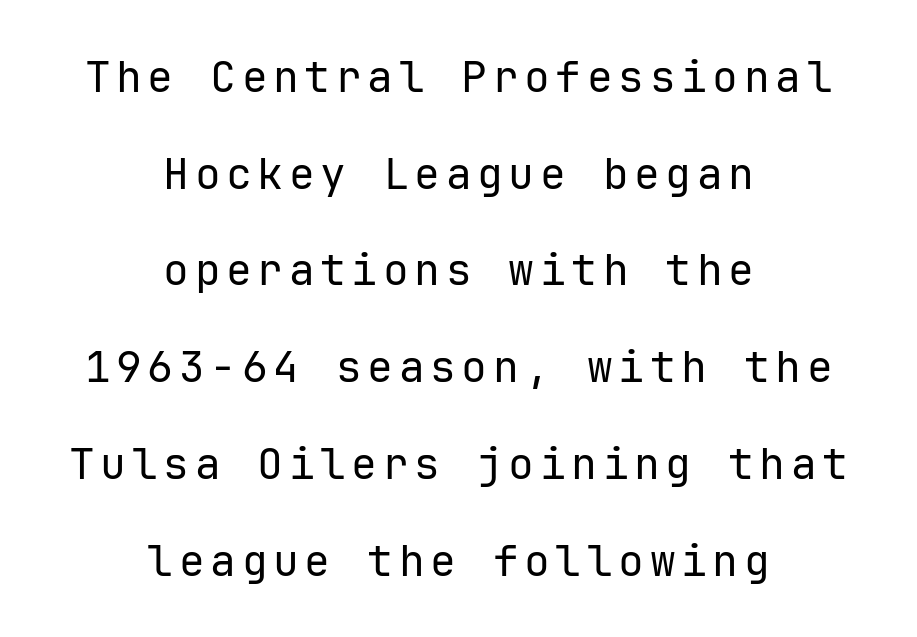
{"serif": "no", "italic": "no", "bold": "no", "weight": "regular", "width": "normal", "stroke_contrast": "low", "x_height": "medium", "monospaced": "yes", "underline": "no", "align": "center", "line_spacing": "loose", "line_spacing_ratio": 2.25, "glyph_px": 43}
